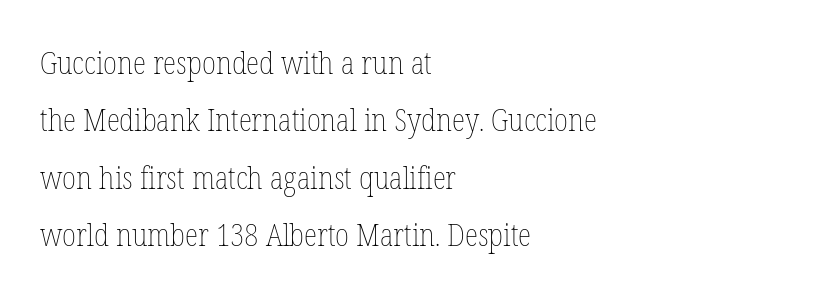
The typesetter chose a ragged-right arrangement here. Does extra space separate the letters? No, they use regular spacing. The font is comparable to plain body text, perhaps lighter. Every character sits straight up, as roman type does. The face used here is proportionally spaced, like ordinary book or web type. The passage shown is not underscored anywhere.
